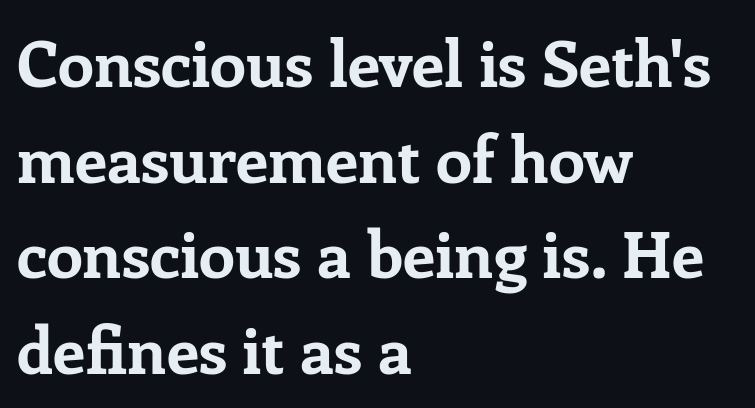
Does the type have serifs? Yes, each stem ends in a small foot. The lines are quadded left. A typesetter would call this zero additional tracking. Spacing verdict: proportional, widths tailored to each character.
